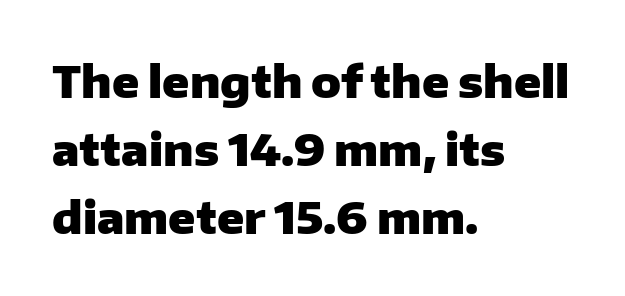
Q: Is the text bold? A: Yes.
Q: Is the text italic (slanted)? A: No, it is upright.
Q: Is the typeface a serif or a sans-serif typeface? A: Sans-serif.
Q: Is the text underlined? A: No.
Q: How is the paragraph aligned? A: Left-aligned.
Q: Is the spacing between letters normal or unusually wide? A: Normal.
Q: Is the spacing between lines tight, normal or loose? A: Normal.
Q: Width (condensed, normal, or wide)? A: Normal.
Q: Stroke contrast? A: Low.
Q: x-height? A: Medium.
Q: Monospaced? A: No.
